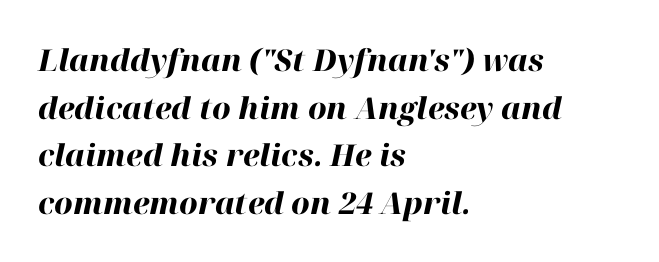
Q: Is the text bold? A: Yes.
Q: Is the text italic (slanted)? A: Yes, it leans right by about 12 degrees.
Q: Is the text underlined? A: No.
Q: How is the paragraph aligned? A: Left-aligned.
Q: Is the spacing between letters normal or unusually wide? A: Normal.
Q: Is the spacing between lines tight, normal or loose? A: Normal.
Q: Width (condensed, normal, or wide)? A: Normal.
Q: Stroke contrast? A: High.
Q: x-height? A: Medium.
Q: Monospaced? A: No.
